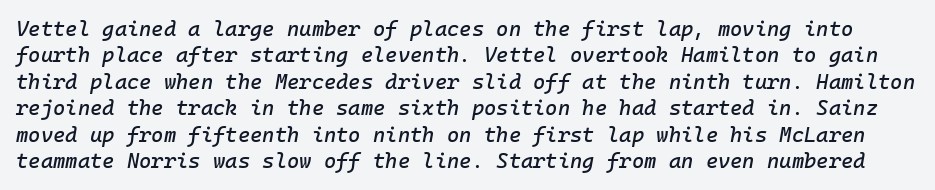
This block has exactly the height ordinary leading produces. Plain, unruled lines of type. Between one letter and the next there's only the usual sliver of space. Yep, that's italic — everything's leaning.
